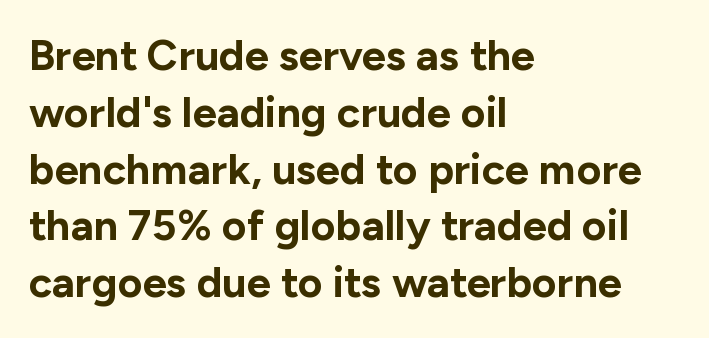
{"serif": "no", "italic": "no", "bold": "yes", "weight": "bold", "width": "normal", "stroke_contrast": "low", "x_height": "medium", "monospaced": "no", "underline": "no", "align": "left", "line_spacing": "normal", "line_spacing_ratio": 1.32, "letter_spacing": "normal", "letter_spacing_em": 0.0, "glyph_px": 43}
